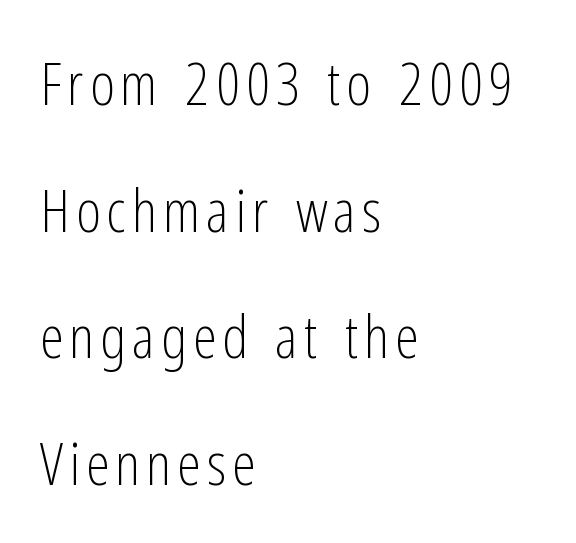
The image shows 60 px light, condensed sans-serif type, upright; set left-aligned, loose line spacing (2.11x), not underlined; low stroke contrast and a medium x-height.
